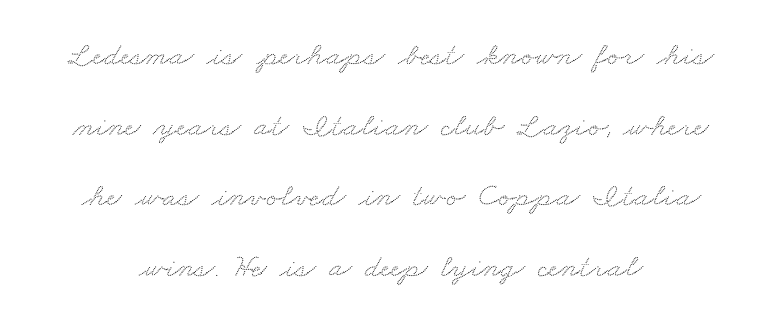
The image shows 33 px wide serif type; set centered, loose line spacing (2.14x), normal letter spacing, not underlined; medium stroke contrast and a small x-height.
